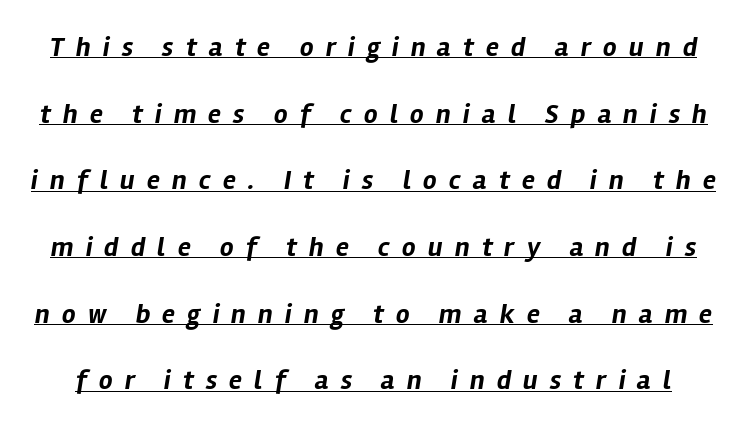
The rendering uses a bold face; every stroke is thick and dark. A typographer would call this underscored text. Does the lettering tilt? It does — this is italic. Each new line begins a long way beneath the previous one. Is the letter spacing exaggerated? Yes — the characters are pushed far apart.
